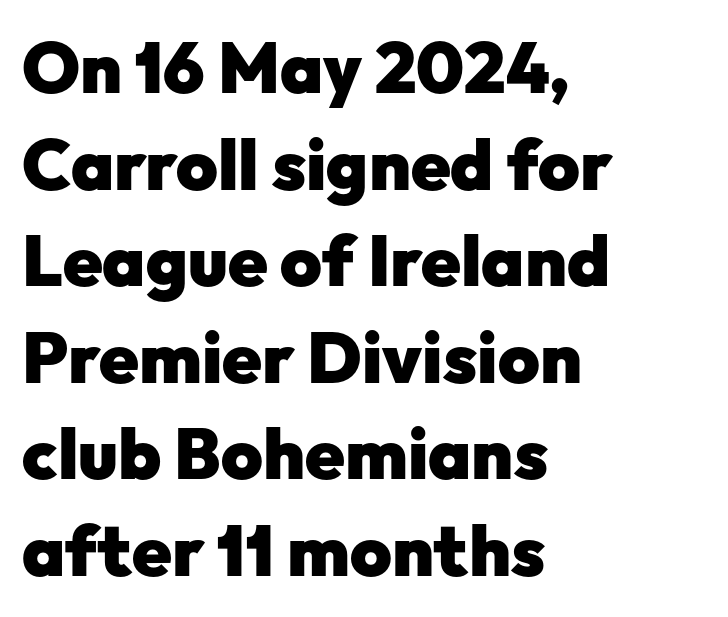
The image shows 71 px heavy sans-serif type, upright; set left-aligned, normal line spacing (1.36x), normal letter spacing, not underlined; low stroke contrast and a medium x-height.
